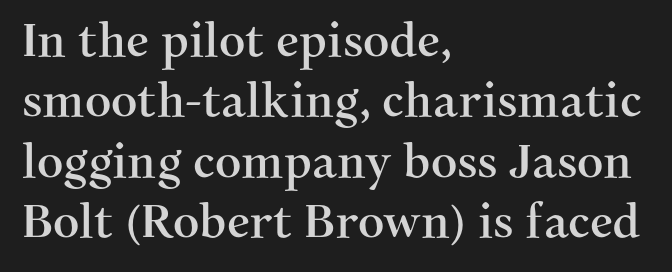
{"serif": "yes", "italic": "no", "width": "normal", "stroke_contrast": "medium", "x_height": "medium", "monospaced": "no", "underline": "no", "align": "left", "line_spacing": "normal", "line_spacing_ratio": 1.31, "letter_spacing": "normal", "letter_spacing_em": 0.0, "glyph_px": 46}
